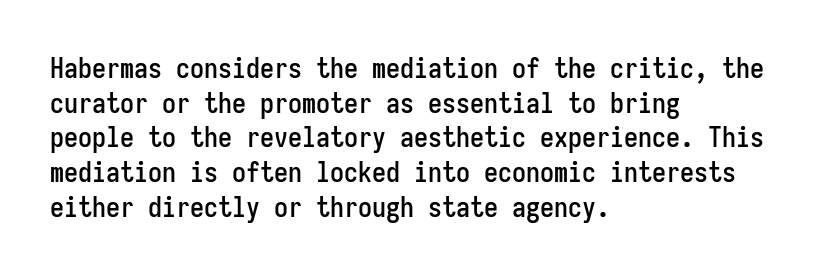
The glyphs are unaccompanied by any horizontal stroke below them. Note the uniform advance width — an 'i' takes as much space as an 'm'. In terms of letterform style, serifs are entirely absent. This sample uses plain, unmodified letter spacing. Leftover space on each line is placed entirely after the last word. If you drew a line through each stem, it would be perfectly vertical.
